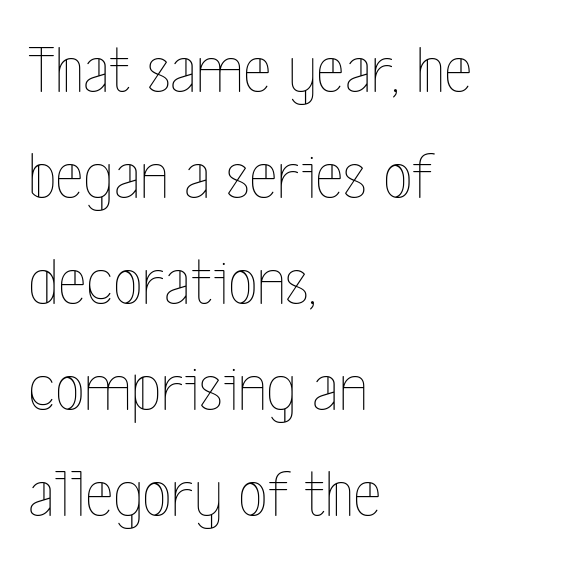
The image shows 68 px thin, condensed type, upright; set left-aligned, normal line spacing (1.56x), normal letter spacing, not underlined; a medium x-height.
